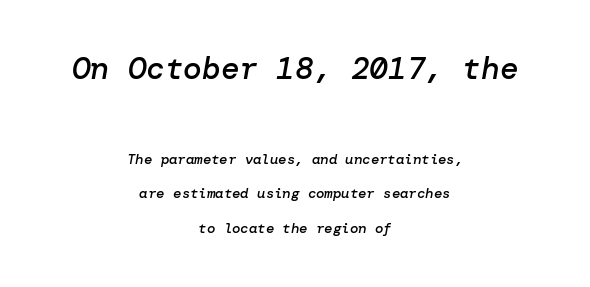
Look at the glyph heights: the upper group is clearly the bigger setting. Unmarked baselines from the first word to the last. Observe the lean: these are italic letterforms. The letters sit at their default tracking, neither squeezed nor spread.
